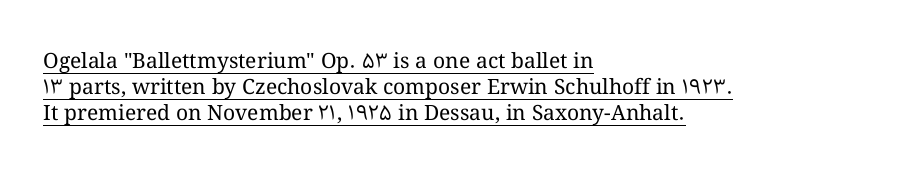
Q: Is the text bold? A: No.
Q: Is the text italic (slanted)? A: No, it is upright.
Q: Is the text underlined? A: Yes.
Q: How is the paragraph aligned? A: Left-aligned.
Q: Is the spacing between letters normal or unusually wide? A: Normal.
